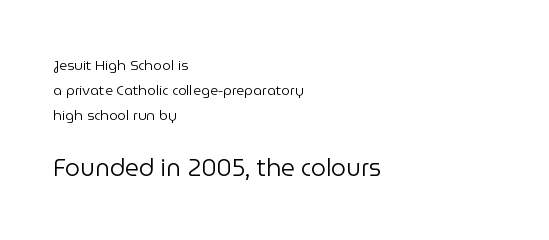
{"italic": "no", "bold": "no", "underline": "no", "align": "left", "line_spacing_ratio": 1.8, "letter_spacing": "normal", "letter_spacing_em": 0.0, "larger_block": "second", "size_ratio": 1.71, "glyph_px": 24}
